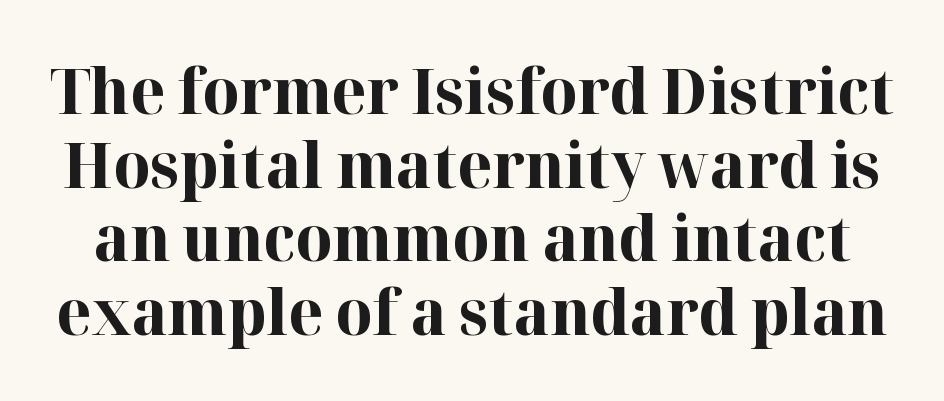
Q: Is the text bold? A: Yes.
Q: Is the text italic (slanted)? A: No, it is upright.
Q: Is the typeface a serif or a sans-serif typeface? A: Serif.
Q: Is the text underlined? A: No.
Q: Is the spacing between letters normal or unusually wide? A: Normal.
Q: Width (condensed, normal, or wide)? A: Normal.
Q: Stroke contrast? A: High.
Q: x-height? A: Medium.
Q: Monospaced? A: No.
